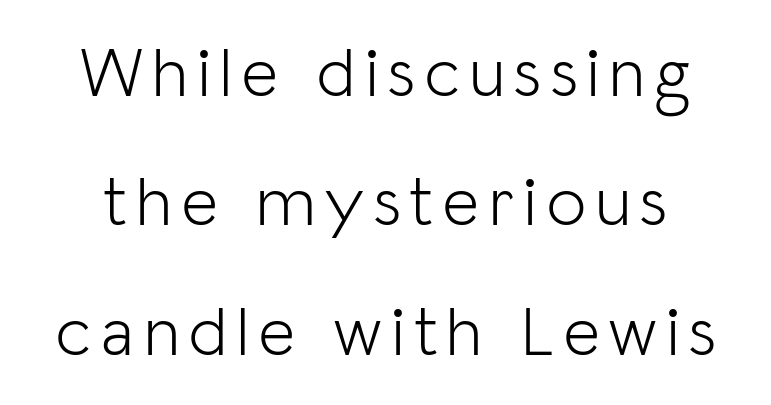
Is this a fixed-width face? No — the glyphs have proportional, varying widths. This is sans-serif lettering, the kind often seen on screens and signage. No extra ink here — the face is not bold. The space beneath each line is pristine and unruled. This sample uses an upright cut, with every glyph sitting square on the baseline.
